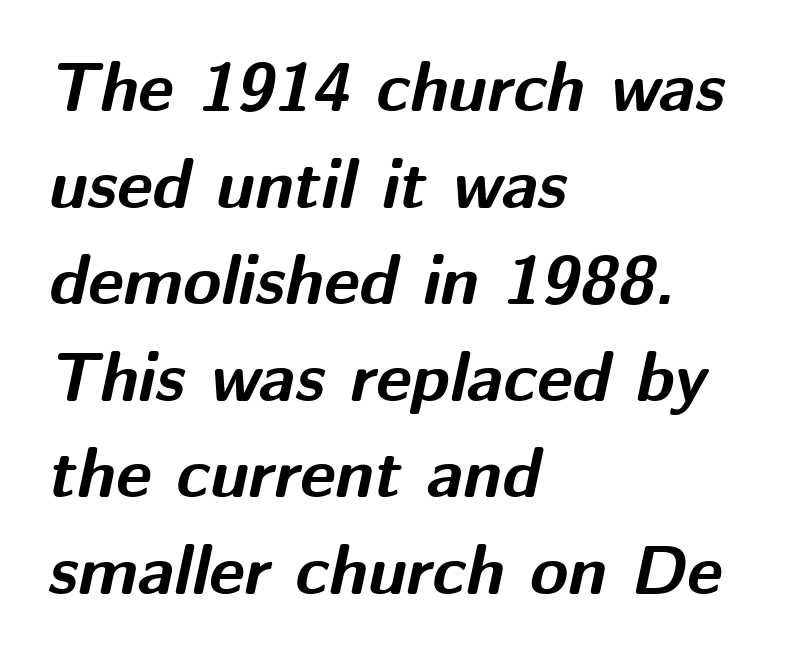
{"italic": "yes", "lean": "right", "slant_degrees": 12, "bold": "yes", "weight": "bold", "width": "normal", "stroke_contrast": "medium", "x_height": "medium", "monospaced": "no", "underline": "no", "align": "left", "line_spacing": "normal", "line_spacing_ratio": 1.4, "letter_spacing": "normal", "letter_spacing_em": 0.0, "glyph_px": 69}
